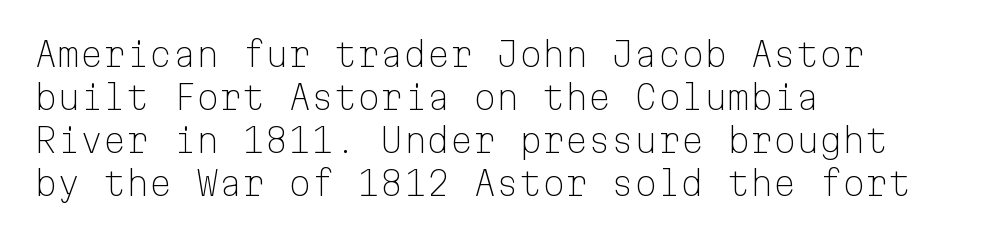
Q: Is the text bold? A: No.
Q: Is the text italic (slanted)? A: No, it is upright.
Q: Is the typeface a serif or a sans-serif typeface? A: Sans-serif.
Q: Is the text underlined? A: No.
Q: How is the paragraph aligned? A: Left-aligned.
Q: Is the spacing between letters normal or unusually wide? A: Normal.
Q: Is the spacing between lines tight, normal or loose? A: Normal.
Q: Width (condensed, normal, or wide)? A: Normal.
Q: Stroke contrast? A: Low.
Q: x-height? A: Medium.
Q: Monospaced? A: Yes.
